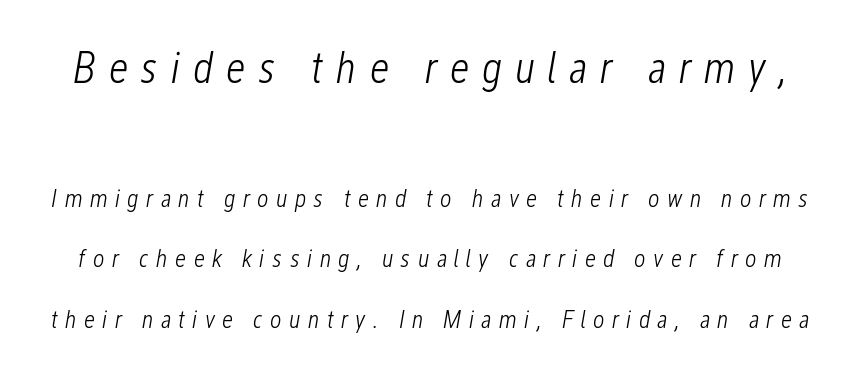
{"italic": "yes", "lean": "right", "slant_degrees": 12, "bold": "no", "weight": "light", "width": "condensed", "stroke_contrast": "low", "x_height": "medium", "monospaced": "no", "underline": "no", "line_spacing": "loose", "line_spacing_ratio": 2.41, "letter_spacing": "wide", "letter_spacing_em": 0.29, "larger_block": "first", "size_ratio": 1.76, "glyph_px": 44}
